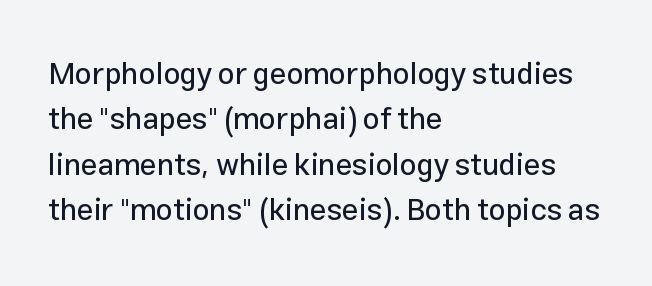
Q: Is the text italic (slanted)? A: No, it is upright.
Q: Is the typeface a serif or a sans-serif typeface? A: Sans-serif.
Q: Is the text underlined? A: No.
Q: How is the paragraph aligned? A: Left-aligned.
Q: Is the spacing between letters normal or unusually wide? A: Normal.
Q: Is the spacing between lines tight, normal or loose? A: Normal.
Q: Width (condensed, normal, or wide)? A: Normal.
Q: Stroke contrast? A: Low.
Q: x-height? A: Medium.
Q: Monospaced? A: No.
